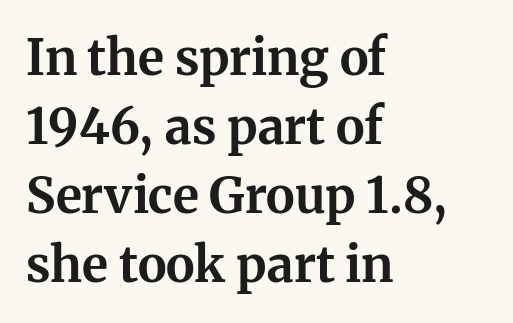
{"serif": "yes", "italic": "no", "bold": "yes", "weight": "bold", "width": "normal", "stroke_contrast": "medium", "x_height": "medium", "monospaced": "no", "underline": "no", "align": "left", "line_spacing": "normal", "line_spacing_ratio": 1.41, "letter_spacing": "normal", "letter_spacing_em": 0.0, "glyph_px": 49}
